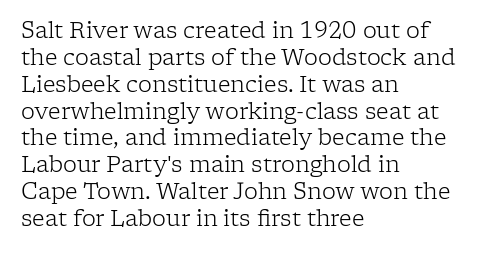
{"italic": "no", "bold": "no", "underline": "no", "align": "left", "line_spacing_ratio": 1.22, "letter_spacing": "normal", "letter_spacing_em": 0.0, "glyph_px": 22}
